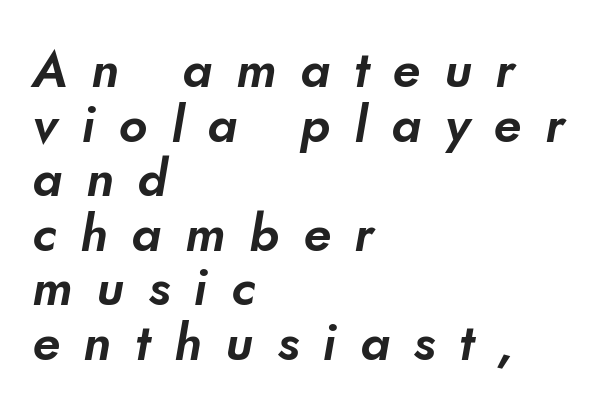
Q: Is the typeface a serif or a sans-serif typeface? A: Sans-serif.
Q: Is the text underlined? A: No.
Q: How is the paragraph aligned? A: Left-aligned.
Q: Is the spacing between letters normal or unusually wide? A: Unusually wide.
Q: Is the spacing between lines tight, normal or loose? A: Tight.
Q: Width (condensed, normal, or wide)? A: Normal.
Q: Stroke contrast? A: Low.
Q: x-height? A: Small.
Q: Monospaced? A: No.
